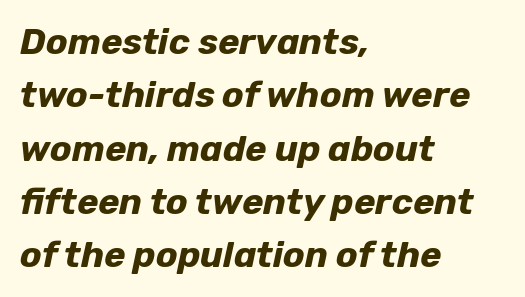
The image shows 36 px bold type, italic (leaning right); set left-aligned, normal line spacing (1.48x), normal letter spacing, not underlined; low stroke contrast and a medium x-height.
